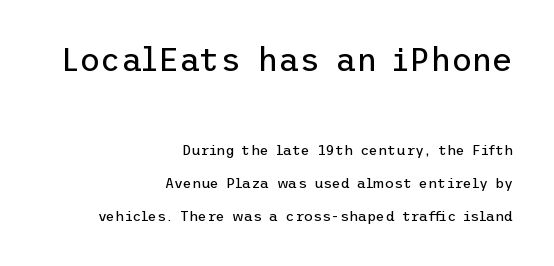
Q: Is the text bold? A: No.
Q: Is the text italic (slanted)? A: No, it is upright.
Q: Is the typeface a serif or a sans-serif typeface? A: Sans-serif.
Q: Is the text underlined? A: No.
Q: How is the paragraph aligned? A: Right-aligned.
Q: Is the spacing between letters normal or unusually wide? A: Normal.
Q: Is the spacing between lines tight, normal or loose? A: Loose.
Q: Which block of text is set in a larger size, the first (top) or the second (bottom)? A: The first (top) one.
Q: Width (condensed, normal, or wide)? A: Normal.
Q: Stroke contrast? A: Low.
Q: x-height? A: Medium.
